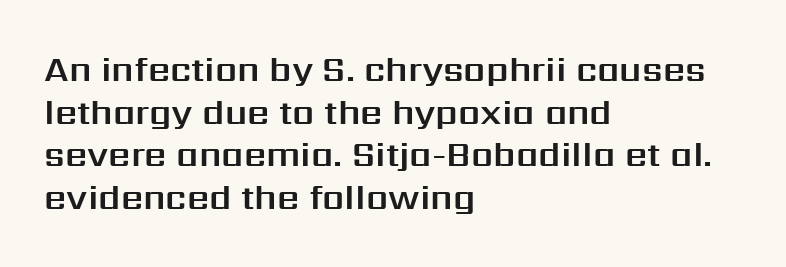
Q: Is the text italic (slanted)? A: No, it is upright.
Q: Is the typeface a serif or a sans-serif typeface? A: Sans-serif.
Q: Is the text underlined? A: No.
Q: How is the paragraph aligned? A: Left-aligned.
Q: Is the spacing between letters normal or unusually wide? A: Normal.
Q: Width (condensed, normal, or wide)? A: Normal.
Q: Stroke contrast? A: Medium.
Q: x-height? A: Medium.
Q: Monospaced? A: No.
